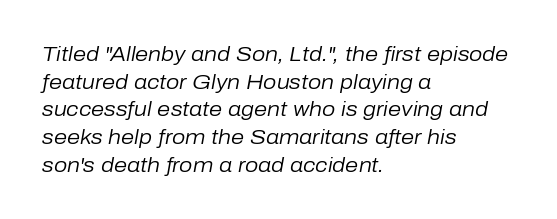
The image shows 21 px text type, italic (leaning right); set left-aligned, normal line spacing (1.32x), normal letter spacing, not underlined.
